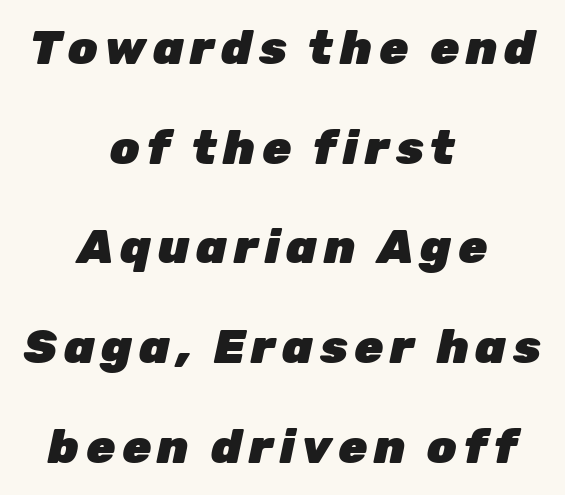
The image shows 47 px heavy type, italic (leaning right); set centered, loose line spacing (2.12x), not underlined; low stroke contrast and a medium x-height.
